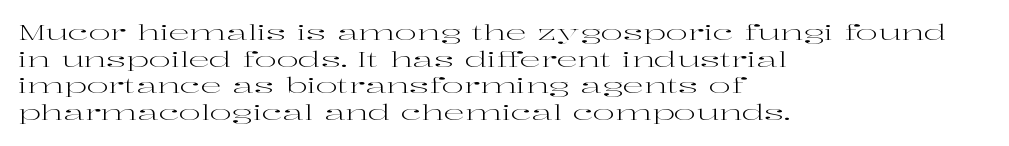
The image shows 21 px text type, upright; set left-aligned, normal line spacing (1.27x), normal letter spacing, not underlined.
